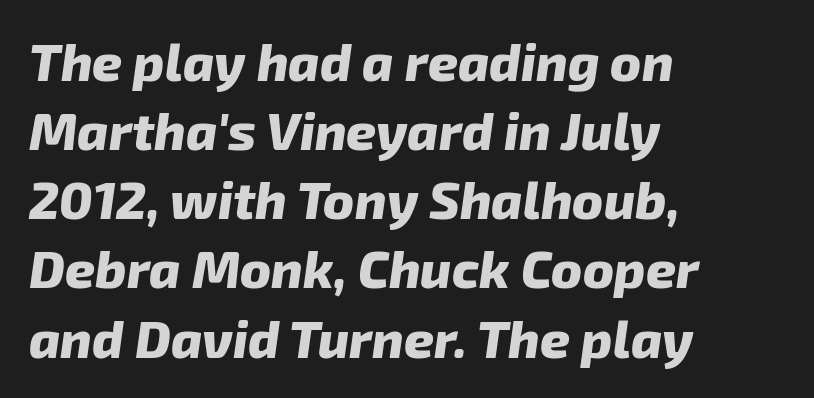
The image shows 52 px heavy type, italic (leaning right); set left-aligned, normal line spacing (1.33x), normal letter spacing, not underlined; low stroke contrast and a medium x-height.
